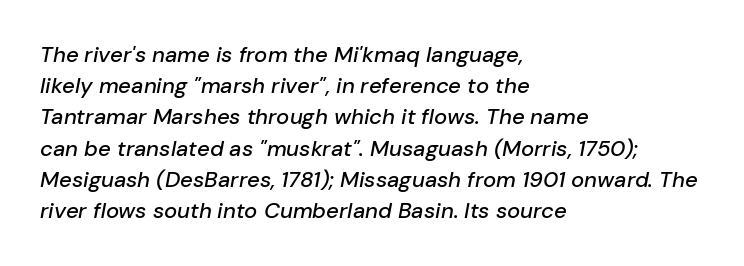
{"italic": "yes", "lean": "right", "slant_degrees": 10, "underline": "no", "align": "left", "line_spacing": "normal", "line_spacing_ratio": 1.42, "letter_spacing": "normal", "letter_spacing_em": 0.0, "glyph_px": 22}
